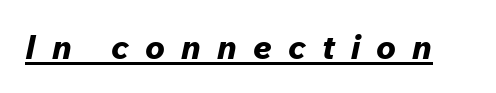
Q: Is the text bold? A: Yes.
Q: Is the text italic (slanted)? A: Yes, it leans right by about 12 degrees.
Q: Is the text underlined? A: Yes.
Q: Is the spacing between letters normal or unusually wide? A: Unusually wide.
Q: Width (condensed, normal, or wide)? A: Normal.
Q: Stroke contrast? A: Low.
Q: x-height? A: Medium.
Q: Monospaced? A: No.
